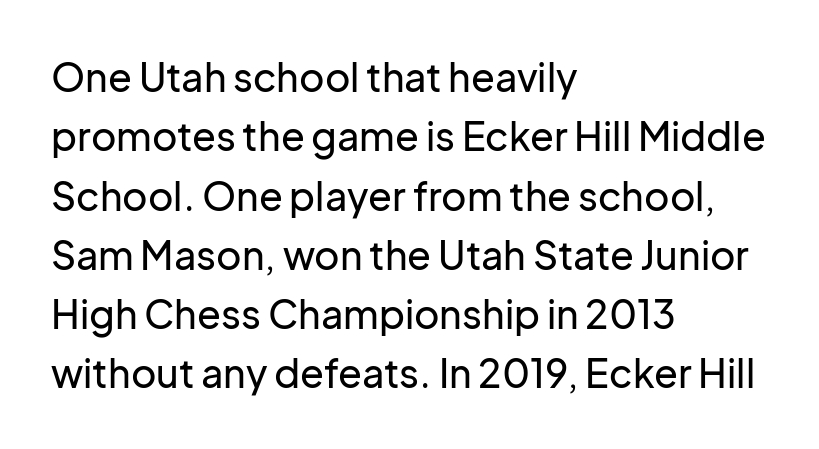
The image shows 39 px sans-serif type, upright; set left-aligned, normal line spacing (1.52x), normal letter spacing, not underlined; low stroke contrast and a medium x-height.
